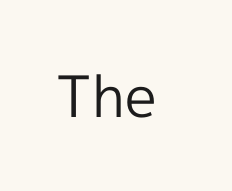
The rendering uses natural spacing where letterforms have individual widths. The strip under each line holds only bare page. This rendering leaves character spacing at its baseline value. The font is comparable to plain body text, perhaps lighter.
